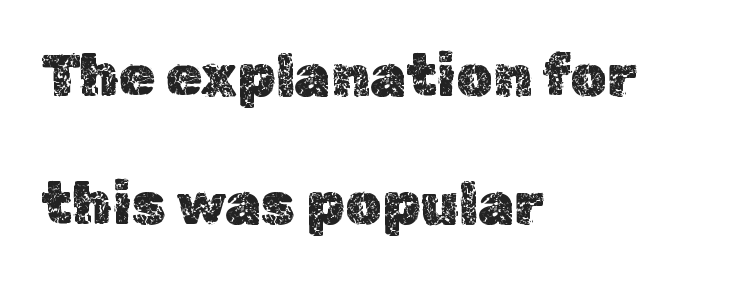
Interline gaps are noticeably wide in this sample. Each letter keeps its own natural width here, so spacing adapts to shape. The rendering anchors every line to the left-hand side. The face used here is rendered with its standard letterfit.
